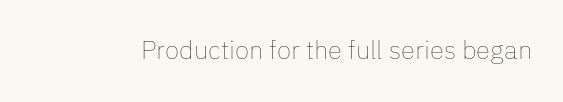
Q: Is the text bold? A: No.
Q: Is the text italic (slanted)? A: No, it is upright.
Q: Is the text underlined? A: No.
Q: Is the spacing between letters normal or unusually wide? A: Normal.
